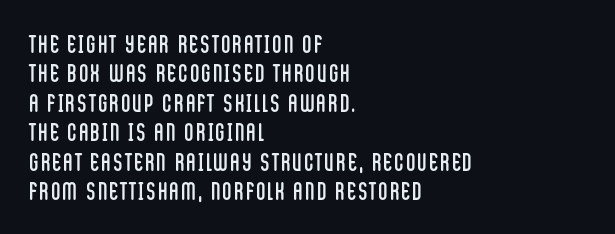
These lines were composed using upright roman letters. Letters have the restrained weight of plain body copy at most. The specimen omits any rule beneath the text block's lines. Casual observation: everything's shoved over to the left.
